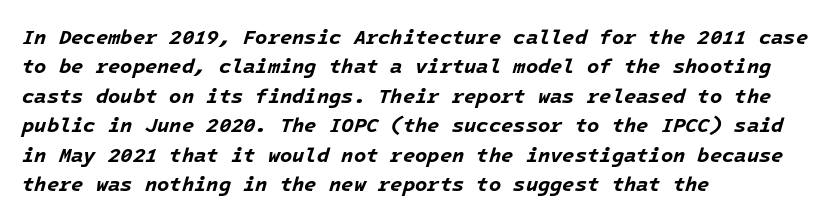
The image shows 20 px bold type, italic (leaning right); set left-aligned, normal line spacing (1.47x), normal letter spacing, not underlined.
